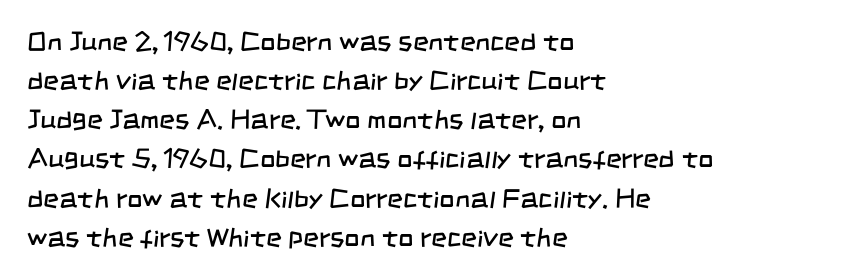
{"bold": "no", "underline": "no", "align": "left", "line_spacing": "normal", "line_spacing_ratio": 1.45, "letter_spacing": "normal", "letter_spacing_em": 0.0, "glyph_px": 27}
